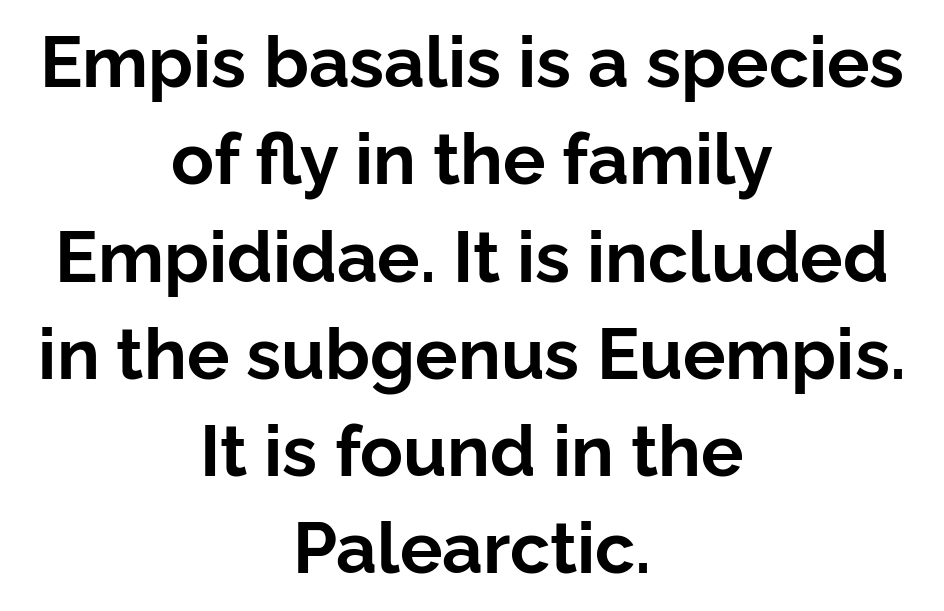
{"serif": "no", "italic": "no", "bold": "yes", "weight": "bold", "width": "normal", "stroke_contrast": "low", "x_height": "medium", "monospaced": "no", "underline": "no", "align": "center", "line_spacing": "normal", "line_spacing_ratio": 1.37, "letter_spacing": "normal", "letter_spacing_em": 0.0, "glyph_px": 71}
